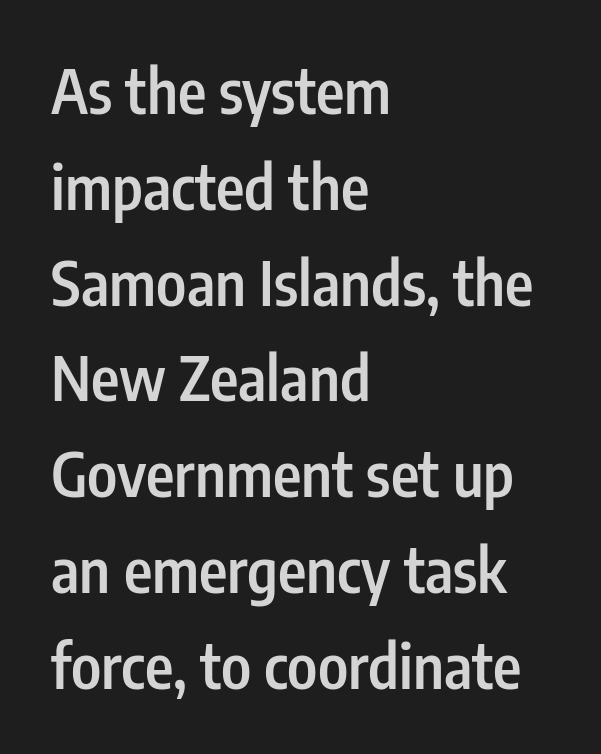
Check where the strokes stop: nothing finishes them off — pure sans. Caption: multi-line text, flush left, ragged right. The zone under the glyphs is completely vacant. The typesetting leans somewhat heavy: a semibold. You could not count columns in this text — the font is proportionally spaced.
